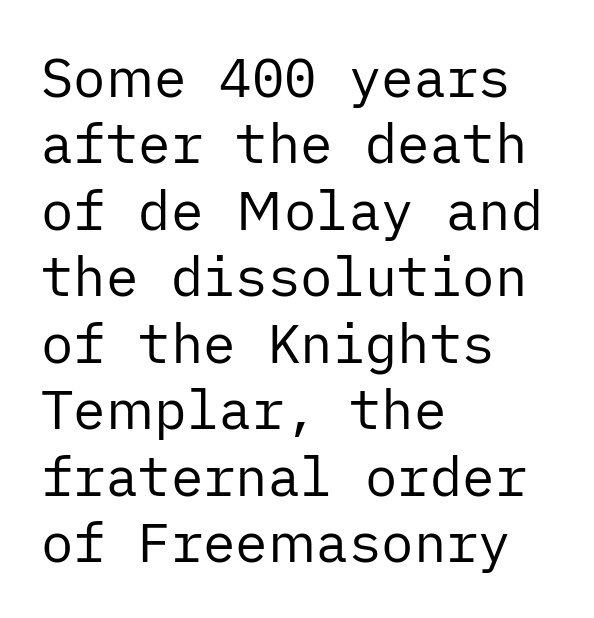
{"serif": "no", "italic": "no", "bold": "no", "weight": "regular", "width": "normal", "stroke_contrast": "low", "x_height": "medium", "underline": "no", "align": "left", "line_spacing_ratio": 1.23, "letter_spacing": "normal", "letter_spacing_em": 0.0, "glyph_px": 54}
